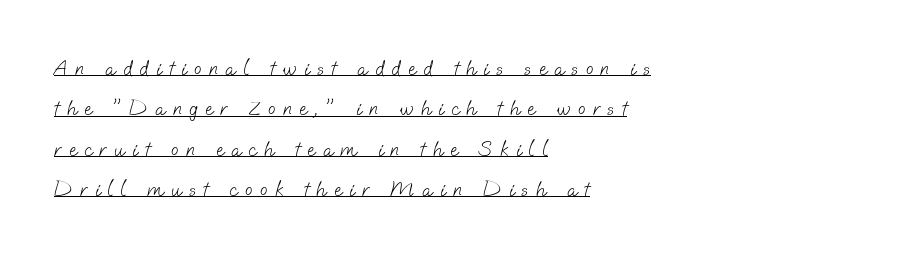
{"bold": "no", "underline": "yes", "align": "left", "line_spacing_ratio": 1.83, "letter_spacing": "wide", "letter_spacing_em": 0.34, "glyph_px": 22}
